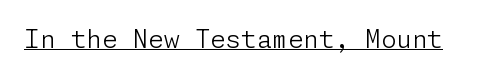
The letterforms sit at book weight or below. Posture: upright roman. Here the glyphs are tracked normally, forming tight word shapes. The words here are underlined.
